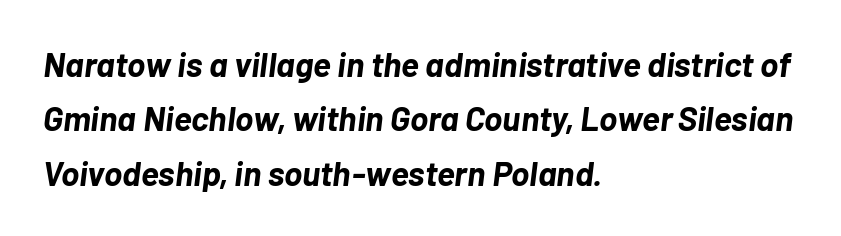
Q: Is the text bold? A: Yes.
Q: Is the text italic (slanted)? A: Yes, it leans right by about 7 degrees.
Q: Is the text underlined? A: No.
Q: How is the paragraph aligned? A: Left-aligned.
Q: Is the spacing between letters normal or unusually wide? A: Normal.
Q: Is the spacing between lines tight, normal or loose? A: Normal.
Q: Width (condensed, normal, or wide)? A: Normal.
Q: Stroke contrast? A: Low.
Q: x-height? A: Medium.
Q: Monospaced? A: No.
